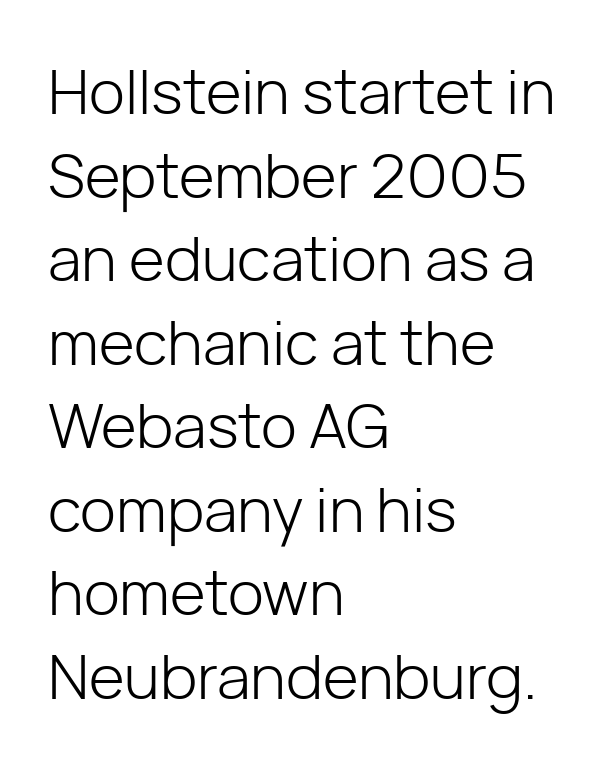
Q: Is the text bold? A: No.
Q: Is the text italic (slanted)? A: No, it is upright.
Q: Is the typeface a serif or a sans-serif typeface? A: Sans-serif.
Q: Is the text underlined? A: No.
Q: How is the paragraph aligned? A: Left-aligned.
Q: Is the spacing between letters normal or unusually wide? A: Normal.
Q: Is the spacing between lines tight, normal or loose? A: Normal.
Q: Width (condensed, normal, or wide)? A: Normal.
Q: Stroke contrast? A: Low.
Q: x-height? A: Medium.
Q: Monospaced? A: No.
